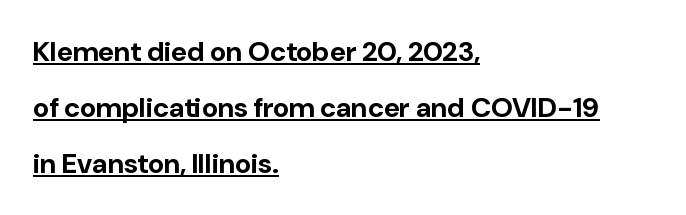
Q: Is the text bold? A: Yes.
Q: Is the text italic (slanted)? A: No, it is upright.
Q: Is the typeface a serif or a sans-serif typeface? A: Sans-serif.
Q: Is the text underlined? A: Yes.
Q: How is the paragraph aligned? A: Left-aligned.
Q: Is the spacing between letters normal or unusually wide? A: Normal.
Q: Is the spacing between lines tight, normal or loose? A: Loose.
Q: Width (condensed, normal, or wide)? A: Normal.
Q: Stroke contrast? A: Low.
Q: x-height? A: Medium.
Q: Monospaced? A: No.
